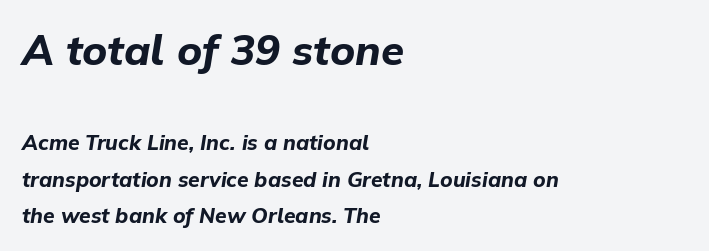
Varying glyph widths throughout — classic text-font behaviour. Caption: standard tracking, unaltered. The first block has been scaled up relative to the second. The lines in this sample share a left origin and differ only in where they stop.
